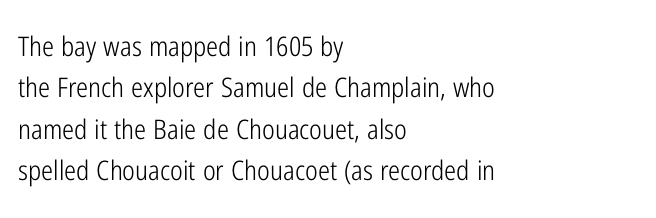
Q: Is the text bold? A: No.
Q: Is the text italic (slanted)? A: No, it is upright.
Q: Is the text underlined? A: No.
Q: How is the paragraph aligned? A: Left-aligned.
Q: Is the spacing between letters normal or unusually wide? A: Normal.
Q: Is the spacing between lines tight, normal or loose? A: Normal.
